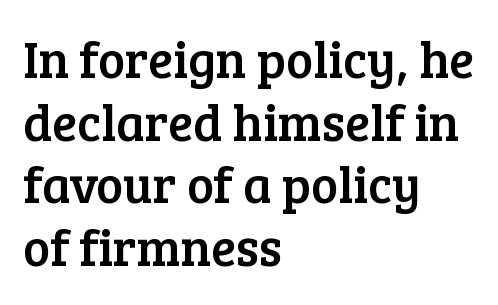
{"serif": "yes", "italic": "no", "width": "normal", "stroke_contrast": "low", "x_height": "medium", "monospaced": "no", "underline": "no", "align": "left", "line_spacing_ratio": 1.23, "letter_spacing": "normal", "letter_spacing_em": 0.0, "glyph_px": 51}
